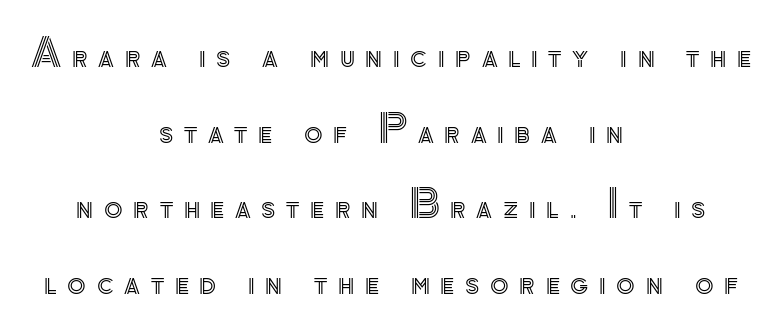
The letters stand straight up with perfectly vertical stems. One-word summary of the alignment: center. Spacing between characters has been opened up far beyond the box default. The block of text is sparse from top to bottom, with ample space between rows.
